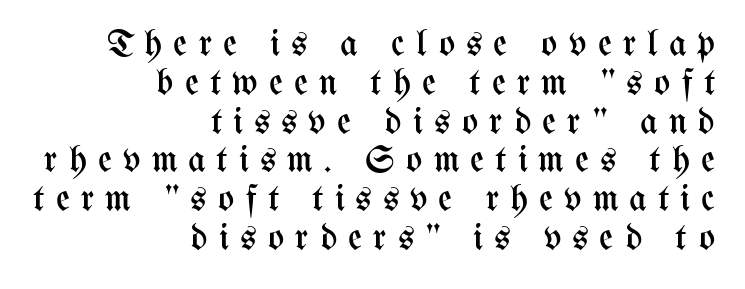
The image shows 38 px regular-weight, condensed type, upright; set right-aligned, tight line spacing (1.02x), unusually wide letter spacing (+0.29 em), not underlined; medium stroke contrast and a medium x-height.
